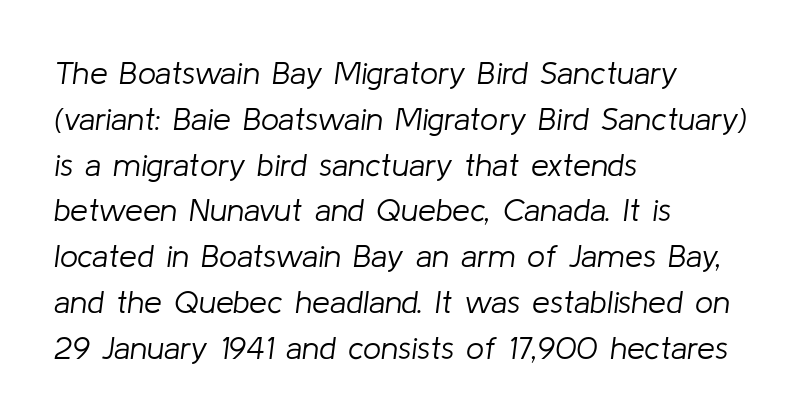
The image shows 32 px light type, italic (leaning right); set left-aligned, normal line spacing (1.43x), normal letter spacing, not underlined; low stroke contrast and a medium x-height.
